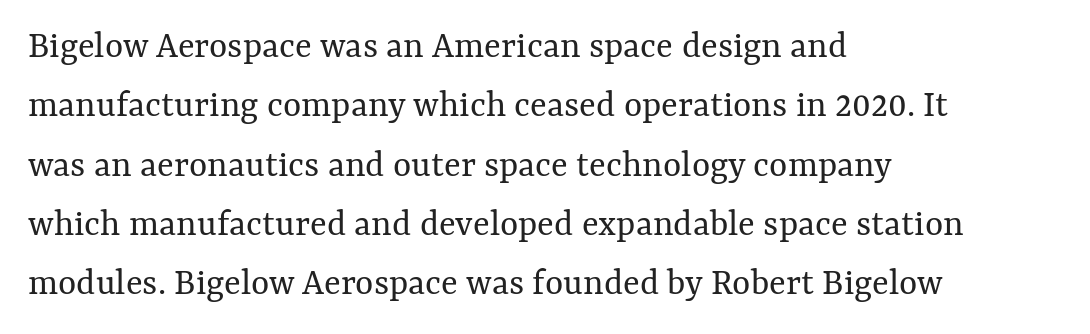
Q: Is the text bold? A: No.
Q: Is the text italic (slanted)? A: No, it is upright.
Q: Is the text underlined? A: No.
Q: How is the paragraph aligned? A: Left-aligned.
Q: Is the spacing between letters normal or unusually wide? A: Normal.
Q: Is the spacing between lines tight, normal or loose? A: Normal.
Q: Width (condensed, normal, or wide)? A: Normal.
Q: Stroke contrast? A: Medium.
Q: x-height? A: Medium.
Q: Monospaced? A: No.
